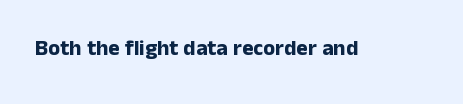
{"italic": "no", "bold": "yes", "underline": "no", "letter_spacing": "normal", "letter_spacing_em": 0.0, "glyph_px": 22}
